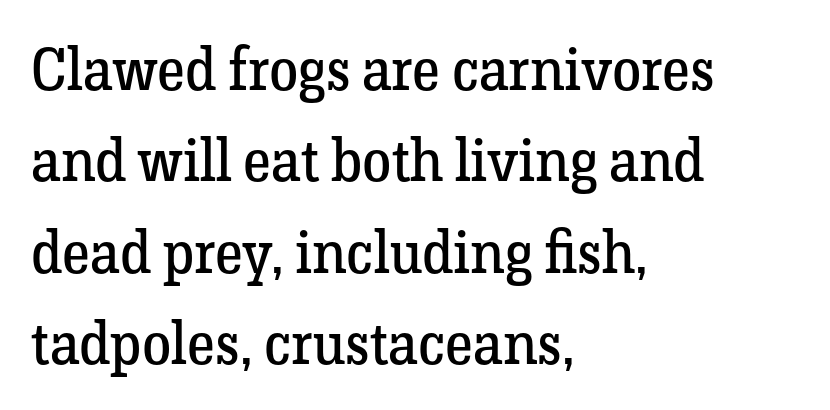
{"serif": "yes", "italic": "no", "bold": "no", "weight": "regular", "width": "normal", "stroke_contrast": "low", "x_height": "medium", "monospaced": "no", "underline": "no", "align": "left", "line_spacing": "normal", "line_spacing_ratio": 1.55, "letter_spacing": "normal", "letter_spacing_em": 0.0, "glyph_px": 59}
